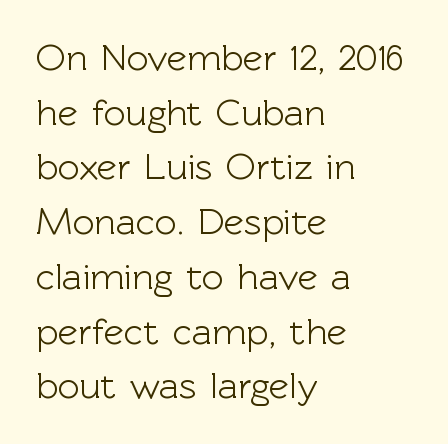
The image shows 38 px sans-serif type, upright; set left-aligned, normal line spacing (1.44x), normal letter spacing, not underlined; a medium x-height.
